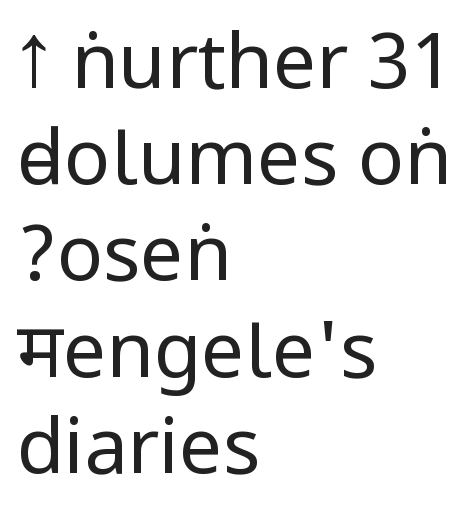
The image shows 77 px regular-weight, condensed sans-serif type, upright; set left-aligned, normal line spacing (1.25x), normal letter spacing, not underlined; low stroke contrast.
